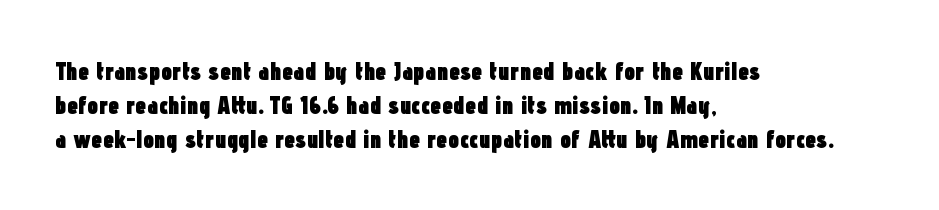
{"italic": "no", "bold": "yes", "underline": "no", "align": "left", "line_spacing": "normal", "line_spacing_ratio": 1.37, "letter_spacing": "normal", "letter_spacing_em": 0.0, "glyph_px": 25}
